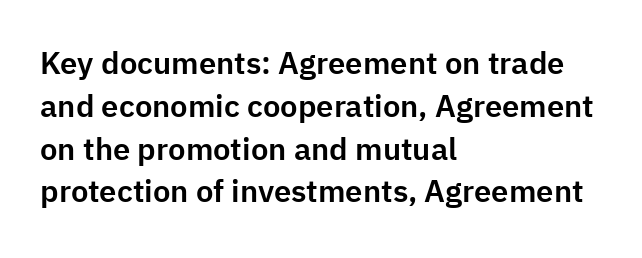
The lines sit at an ordinary, default distance from one another. Alignment: flush left. You could call the tracking neutral — neither tight nor loose. Every character sits straight up, as roman type does.
